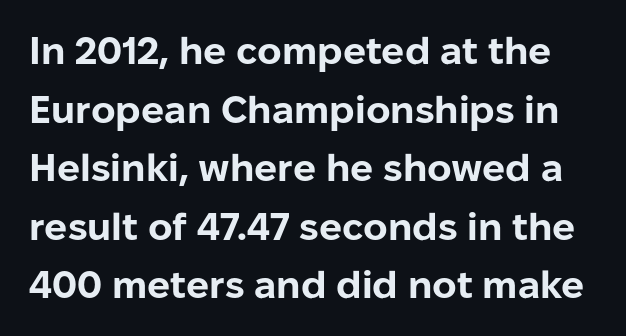
The image shows 38 px bold sans-serif type, upright; set normal line spacing (1.54x), normal letter spacing, not underlined; low stroke contrast and a medium x-height.
